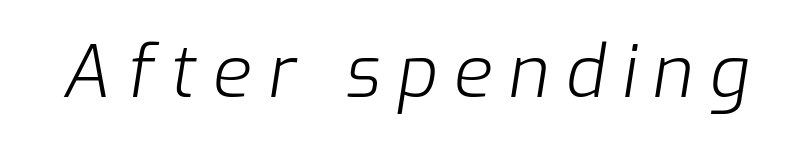
{"italic": "yes", "lean": "right", "slant_degrees": 9, "bold": "no", "weight": "light", "width": "normal", "stroke_contrast": "low", "x_height": "medium", "monospaced": "no", "underline": "no", "letter_spacing": "wide", "letter_spacing_em": 0.23, "glyph_px": 71}
